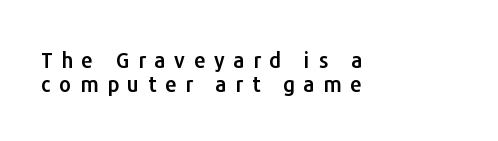
A classic flush-left, rag-right setting is used for this passage. Descenders are the only things crossing below the line. Nope, not italic — everything's standing straight. The block of text is dense from top to bottom, with scant space between rows. Spacing between characters has been opened up far beyond the box default.
